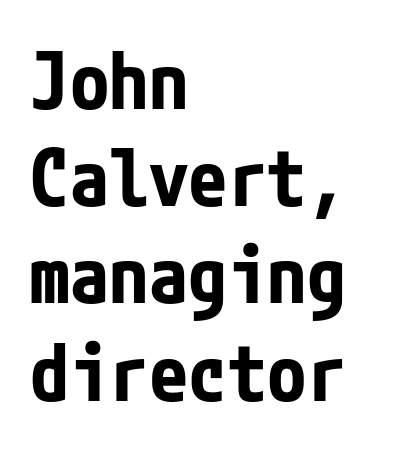
Q: Is the text bold? A: Yes.
Q: Is the text italic (slanted)? A: No, it is upright.
Q: Is the typeface a serif or a sans-serif typeface? A: Sans-serif.
Q: Is the text underlined? A: No.
Q: How is the paragraph aligned? A: Left-aligned.
Q: Is the spacing between letters normal or unusually wide? A: Normal.
Q: Width (condensed, normal, or wide)? A: Condensed.
Q: Stroke contrast? A: Low.
Q: x-height? A: Medium.
